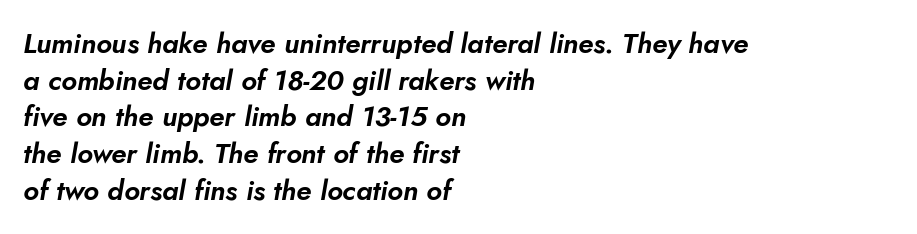
Successive baselines arrive at the customary interval. Caption: standard tracking, unaltered. The zone under the glyphs is completely vacant. A student would call this left alignment; a typographer would say flush left, rag right.
